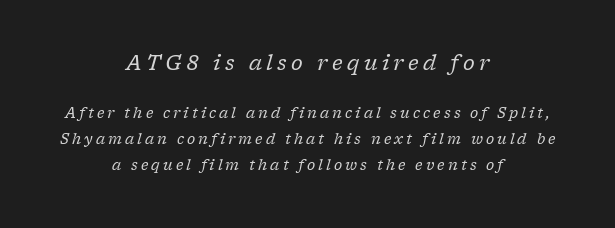
The image shows 20 px text type, italic (leaning right); set centered, line spacing 1.85x, unusually wide letter spacing (+0.22 em), not underlined; the first (top) block is 1.43x larger.
